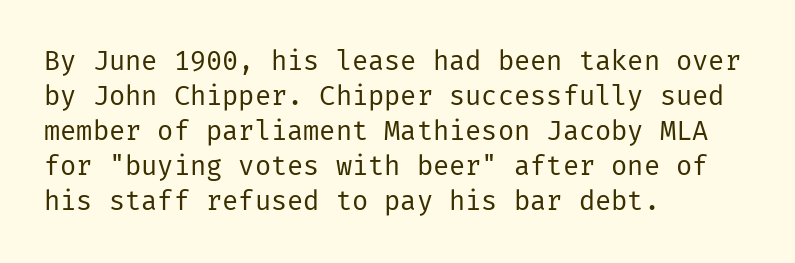
{"italic": "no", "bold": "no", "underline": "no", "align": "left", "line_spacing": "normal", "line_spacing_ratio": 1.3, "letter_spacing": "normal", "letter_spacing_em": 0.0, "glyph_px": 27}
